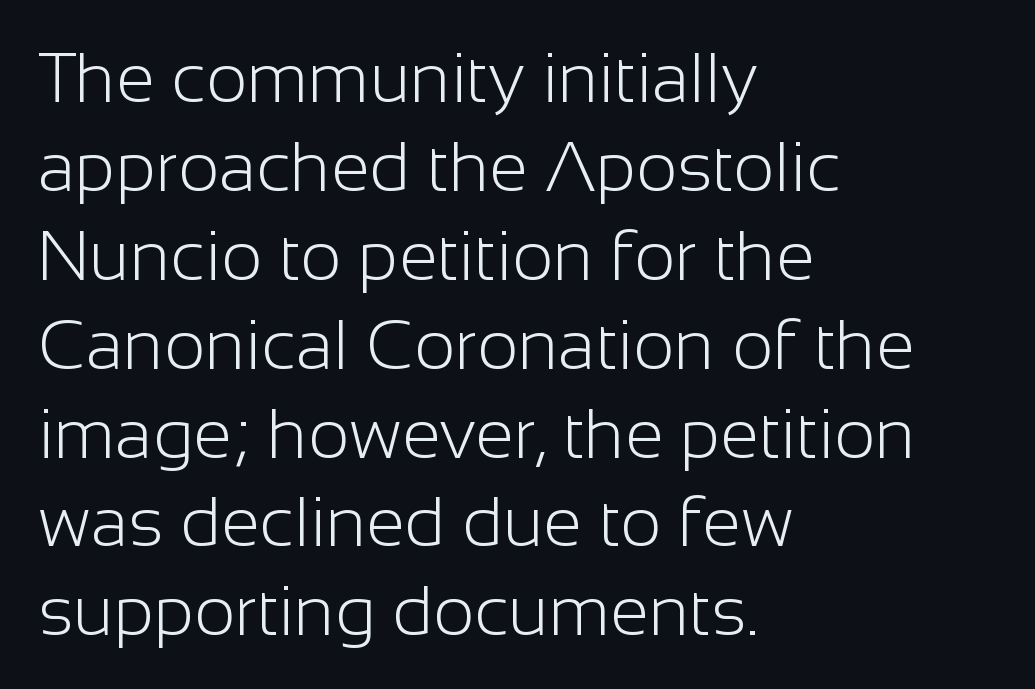
{"serif": "no", "italic": "no", "bold": "no", "weight": "light", "width": "normal", "stroke_contrast": "low", "x_height": "medium", "monospaced": "no", "underline": "no", "align": "left", "line_spacing": "normal", "line_spacing_ratio": 1.27, "letter_spacing": "normal", "letter_spacing_em": 0.0, "glyph_px": 70}
